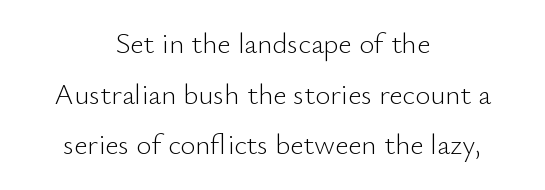
The image shows 29 px light sans-serif type, upright; set centered, line spacing 1.75x, normal letter spacing, not underlined; low stroke contrast and a small x-height.
